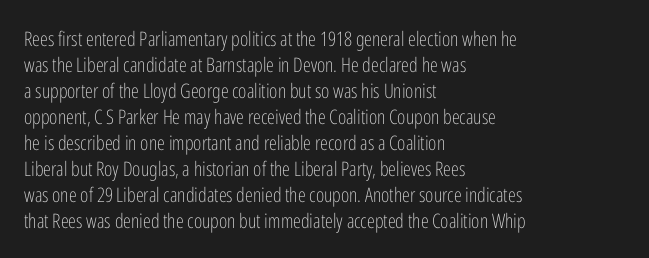
Where is the straight margin? On the left. This sample keeps an unexceptional amount of space between lines. The typesetting does not lean heavy: it is not bold. The gaps between neighbouring characters are ordinary and unremarkable. A clean baseline with only descenders dipping below it.
